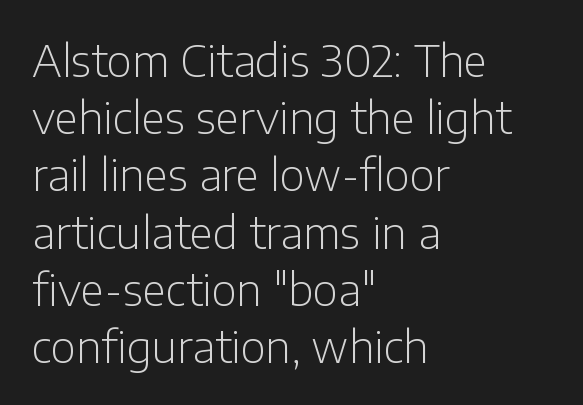
{"serif": "no", "italic": "no", "bold": "no", "weight": "light", "width": "normal", "stroke_contrast": "low", "x_height": "medium", "monospaced": "no", "underline": "no", "align": "left", "line_spacing": "normal", "line_spacing_ratio": 1.33, "letter_spacing": "normal", "letter_spacing_em": 0.0, "glyph_px": 43}
